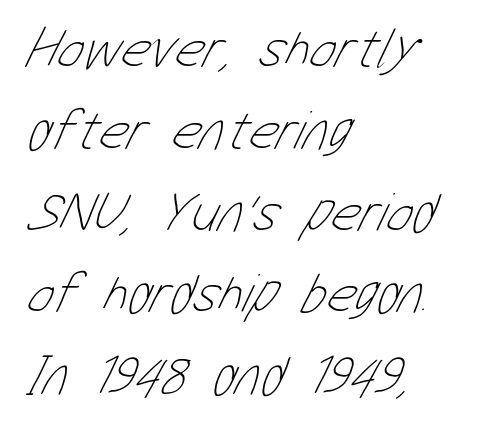
Q: Is the text bold? A: No.
Q: Is the text underlined? A: No.
Q: How is the paragraph aligned? A: Left-aligned.
Q: Is the spacing between letters normal or unusually wide? A: Normal.
Q: Is the spacing between lines tight, normal or loose? A: Normal.
Q: Width (condensed, normal, or wide)? A: Condensed.
Q: Stroke contrast? A: Low.
Q: x-height? A: Medium.
Q: Monospaced? A: No.
